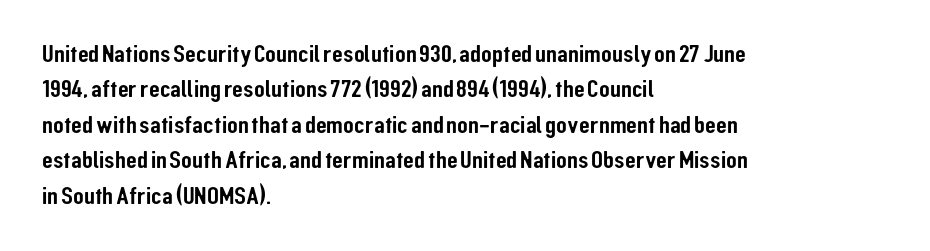
The image shows 25 px text type, upright; set left-aligned, normal line spacing (1.42x), normal letter spacing, not underlined.
